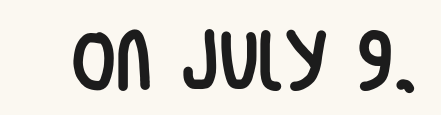
Q: Is the text italic (slanted)? A: No, it is upright.
Q: Is the typeface a serif or a sans-serif typeface? A: Sans-serif.
Q: Is the text underlined? A: No.
Q: Is the spacing between letters normal or unusually wide? A: Normal.
Q: Width (condensed, normal, or wide)? A: Condensed.
Q: Stroke contrast? A: Low.
Q: x-height? A: Large.
Q: Monospaced? A: No.
